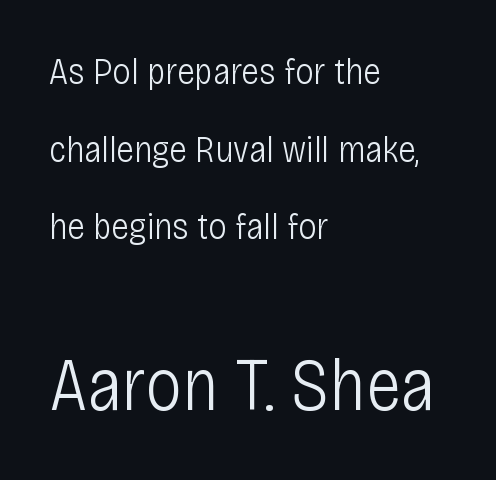
{"serif": "no", "italic": "no", "bold": "no", "weight": "light", "width": "condensed", "stroke_contrast": "low", "x_height": "large", "monospaced": "no", "underline": "no", "align": "left", "line_spacing": "loose", "line_spacing_ratio": 2.1, "letter_spacing": "normal", "letter_spacing_em": 0.0, "larger_block": "second", "size_ratio": 2.0, "glyph_px": 74}
